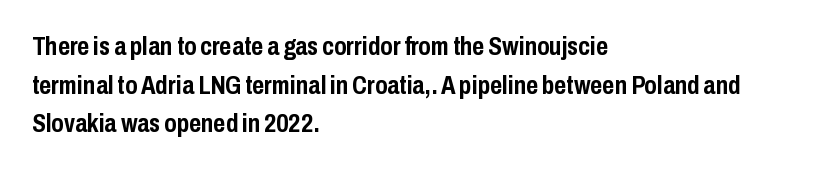
Q: Is the text bold? A: Yes.
Q: Is the text italic (slanted)? A: No, it is upright.
Q: Is the text underlined? A: No.
Q: How is the paragraph aligned? A: Left-aligned.
Q: Is the spacing between letters normal or unusually wide? A: Normal.
Q: Is the spacing between lines tight, normal or loose? A: Normal.
